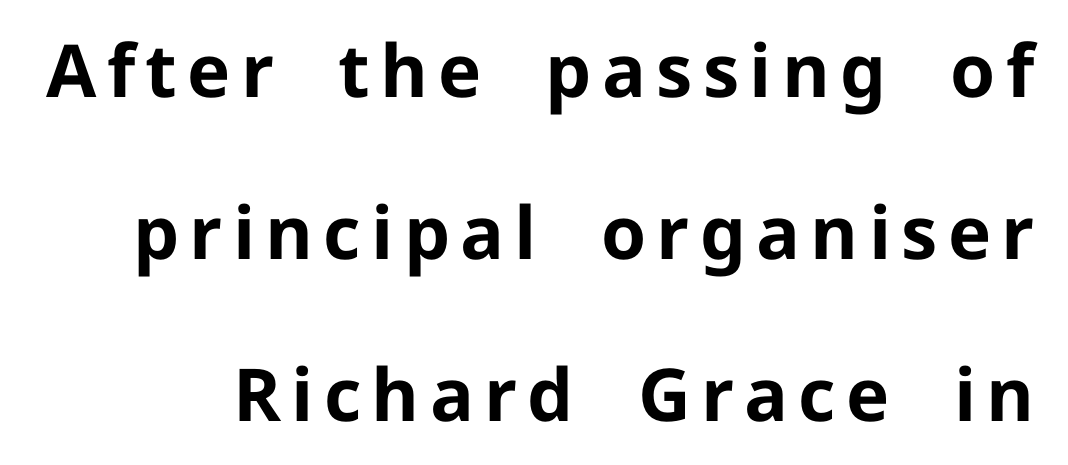
Q: Is the text bold? A: Yes.
Q: Is the text italic (slanted)? A: No, it is upright.
Q: Is the typeface a serif or a sans-serif typeface? A: Sans-serif.
Q: Is the text underlined? A: No.
Q: Is the spacing between lines tight, normal or loose? A: Loose.
Q: Width (condensed, normal, or wide)? A: Normal.
Q: Stroke contrast? A: Low.
Q: x-height? A: Medium.
Q: Monospaced? A: No.
